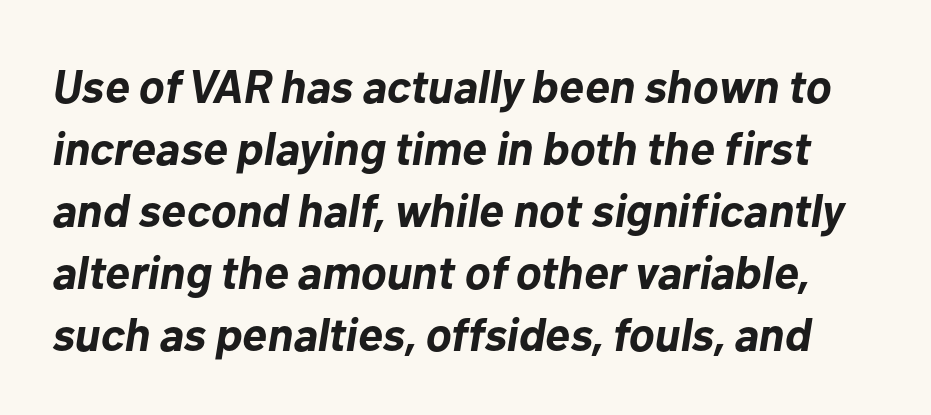
{"italic": "yes", "lean": "right", "slant_degrees": 10, "bold": "yes", "weight": "bold", "width": "normal", "stroke_contrast": "low", "x_height": "medium", "monospaced": "no", "underline": "no", "line_spacing": "normal", "line_spacing_ratio": 1.32, "letter_spacing": "normal", "letter_spacing_em": 0.0, "glyph_px": 47}
